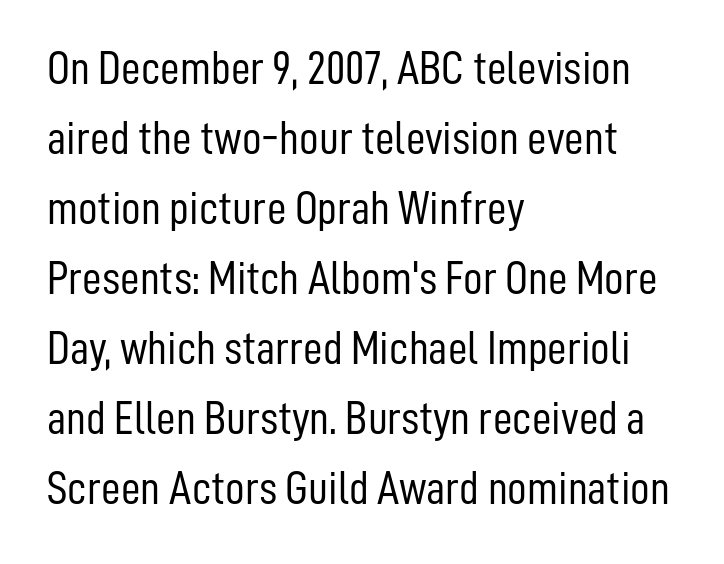
Q: Is the text bold? A: No.
Q: Is the text italic (slanted)? A: No, it is upright.
Q: Is the typeface a serif or a sans-serif typeface? A: Sans-serif.
Q: Is the text underlined? A: No.
Q: How is the paragraph aligned? A: Left-aligned.
Q: Is the spacing between letters normal or unusually wide? A: Normal.
Q: Is the spacing between lines tight, normal or loose? A: Normal.
Q: Width (condensed, normal, or wide)? A: Condensed.
Q: Stroke contrast? A: Low.
Q: x-height? A: Medium.
Q: Monospaced? A: No.
